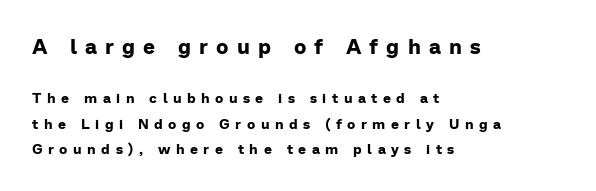
Q: Is the text bold? A: Yes.
Q: Is the text italic (slanted)? A: No, it is upright.
Q: Is the text underlined? A: No.
Q: How is the paragraph aligned? A: Left-aligned.
Q: Is the spacing between letters normal or unusually wide? A: Unusually wide.
Q: Which block of text is set in a larger size, the first (top) or the second (bottom)? A: The first (top) one.
